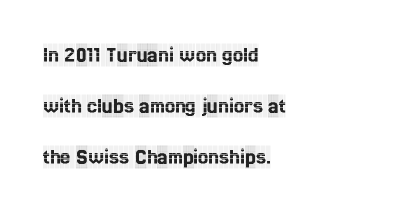
{"italic": "no", "underline": "no", "align": "left", "line_spacing": "loose", "line_spacing_ratio": 2.21, "letter_spacing": "normal", "letter_spacing_em": 0.0, "glyph_px": 23}
